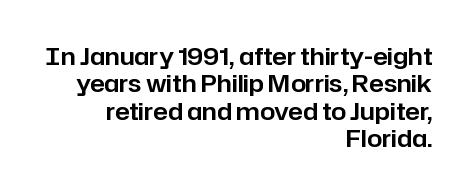
{"italic": "no", "underline": "no", "align": "right", "line_spacing": "tight", "line_spacing_ratio": 1.14, "letter_spacing": "normal", "letter_spacing_em": 0.0, "glyph_px": 24}
